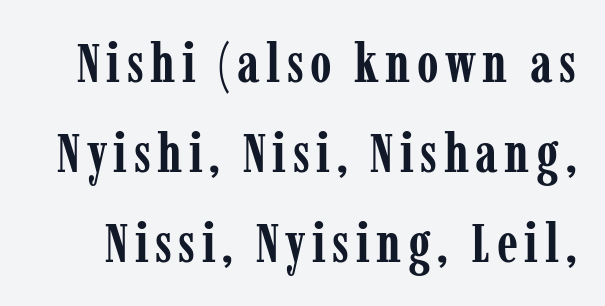
{"serif": "yes", "italic": "no", "bold": "yes", "weight": "semibold", "width": "condensed", "stroke_contrast": "low", "x_height": "medium", "monospaced": "no", "underline": "no", "line_spacing": "normal", "line_spacing_ratio": 1.64, "glyph_px": 55}
